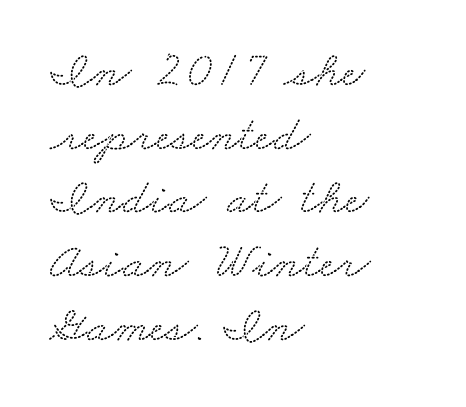
{"serif": "yes", "width": "wide", "stroke_contrast": "low", "x_height": "small", "monospaced": "no", "underline": "no", "align": "left", "line_spacing": "normal", "line_spacing_ratio": 1.25, "letter_spacing": "normal", "letter_spacing_em": 0.0, "glyph_px": 51}
